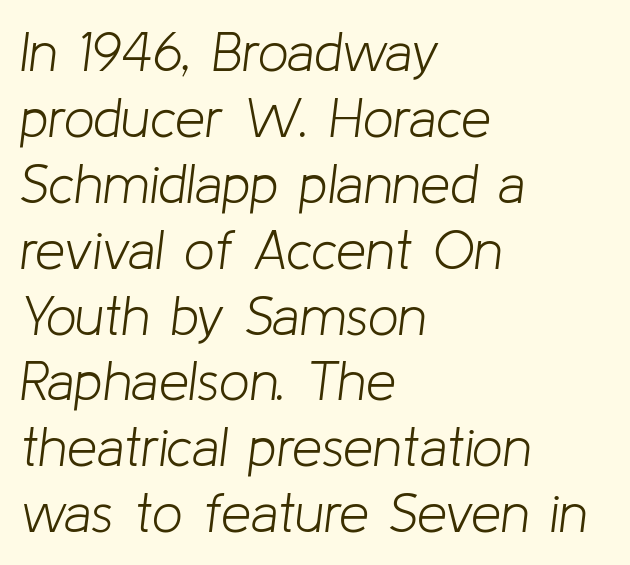
The strokes carry an ordinary text weight at most. Check the space under the baseline: it is left empty. The passage shown leans; its letterforms are oblique. Does extra space separate the letters? No, they use regular spacing.
